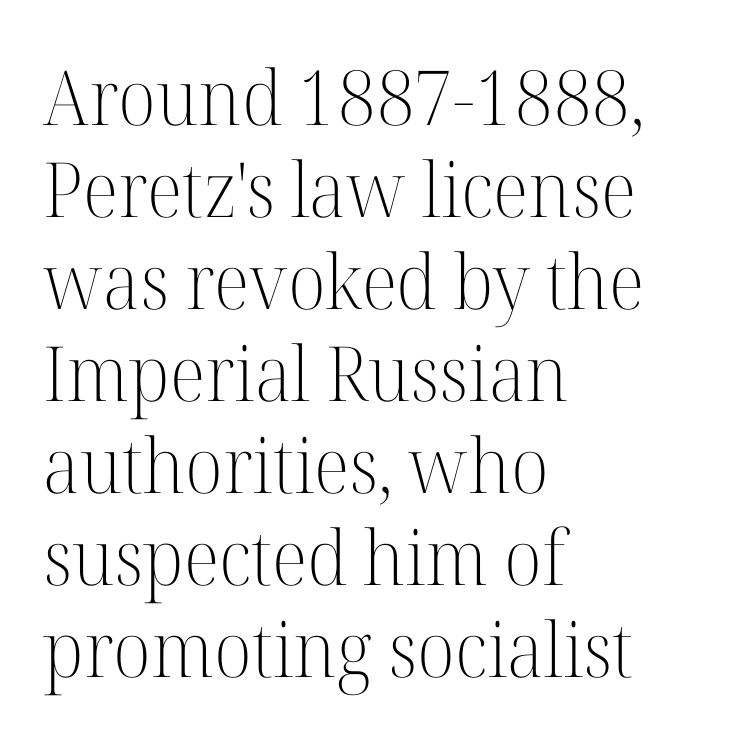
These lines were composed using upright roman letters. If you drew a ruler down the left edge, every line would touch it. A typesetter would call this zero additional tracking. Here the designer chose a conventional face with non-uniform glyph widths.
